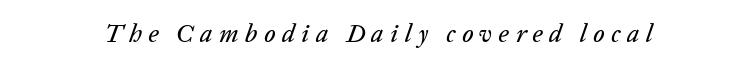
Q: Is the text italic (slanted)? A: Yes, it leans right by about 20 degrees.
Q: Is the text underlined? A: No.
Q: Is the spacing between letters normal or unusually wide? A: Unusually wide.
